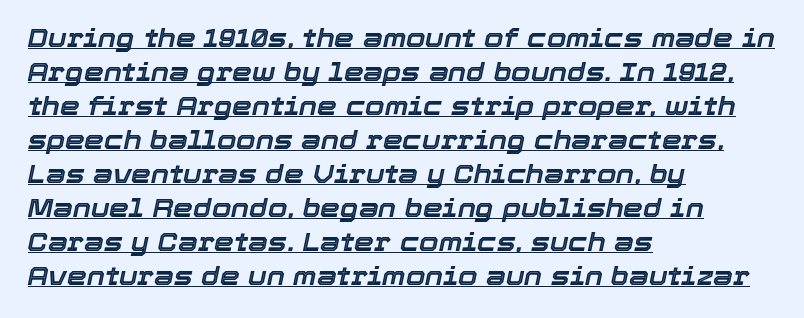
{"italic": "yes", "lean": "right", "slant_degrees": 12, "underline": "yes", "align": "left", "line_spacing": "normal", "line_spacing_ratio": 1.36, "letter_spacing": "normal", "letter_spacing_em": 0.0, "glyph_px": 25}
